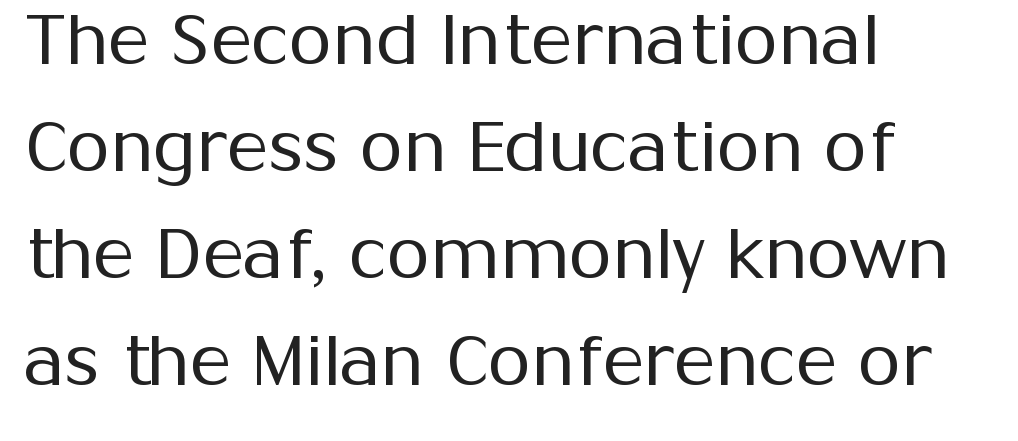
{"serif": "no", "italic": "no", "bold": "no", "weight": "regular", "width": "normal", "stroke_contrast": "medium", "x_height": "medium", "monospaced": "no", "underline": "no", "align": "left", "line_spacing": "normal", "line_spacing_ratio": 1.53, "letter_spacing": "normal", "letter_spacing_em": 0.0, "glyph_px": 70}
